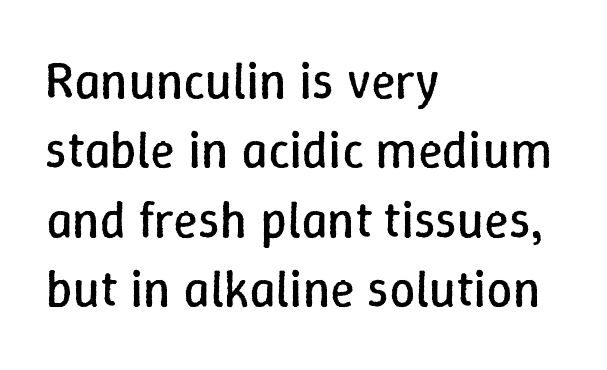
{"italic": "no", "bold": "no", "weight": "regular", "width": "normal", "stroke_contrast": "low", "x_height": "medium", "monospaced": "no", "underline": "no", "align": "left", "line_spacing": "normal", "line_spacing_ratio": 1.36, "letter_spacing": "normal", "letter_spacing_em": 0.0, "glyph_px": 51}
